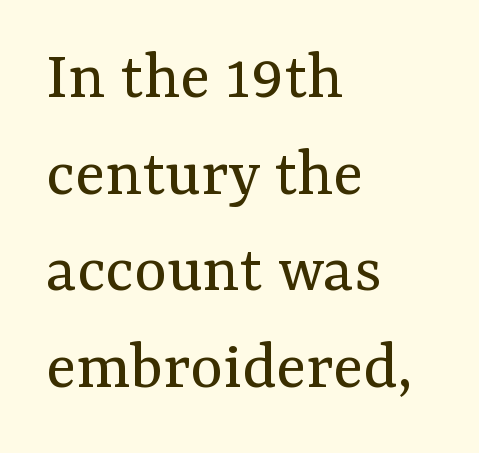
{"serif": "yes", "italic": "no", "bold": "no", "weight": "regular", "width": "normal", "stroke_contrast": "medium", "x_height": "medium", "monospaced": "no", "underline": "no", "align": "left", "line_spacing": "normal", "line_spacing_ratio": 1.38, "letter_spacing": "normal", "letter_spacing_em": 0.0, "glyph_px": 70}
